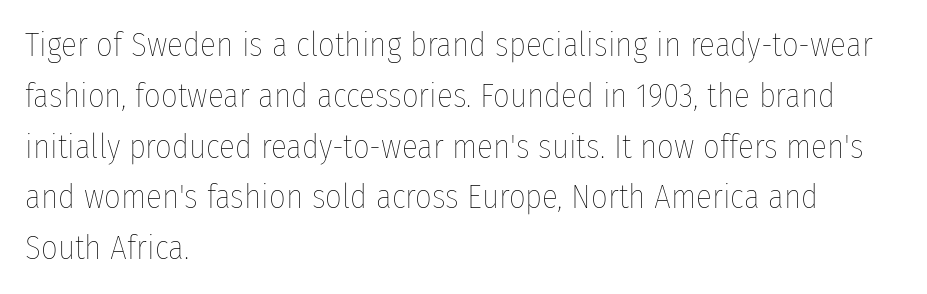
Q: Is the text bold? A: No.
Q: Is the text italic (slanted)? A: No, it is upright.
Q: Is the text underlined? A: No.
Q: How is the paragraph aligned? A: Left-aligned.
Q: Is the spacing between letters normal or unusually wide? A: Normal.
Q: Is the spacing between lines tight, normal or loose? A: Normal.
Q: Width (condensed, normal, or wide)? A: Condensed.
Q: Stroke contrast? A: Low.
Q: x-height? A: Medium.
Q: Monospaced? A: No.
